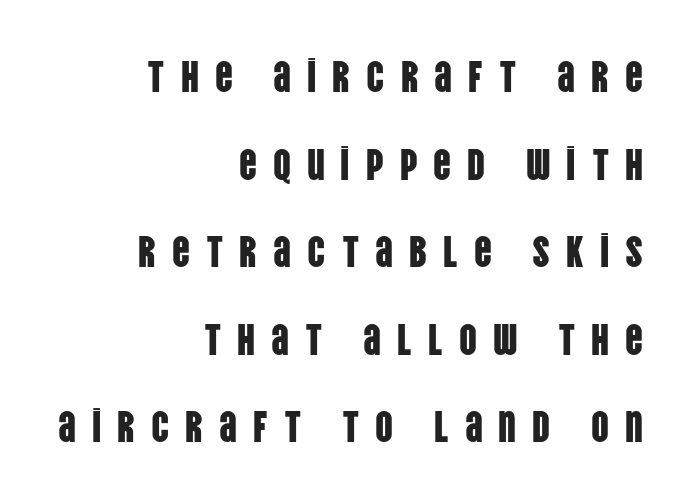
Q: Is the text italic (slanted)? A: No, it is upright.
Q: Is the typeface a serif or a sans-serif typeface? A: Sans-serif.
Q: Is the text underlined? A: No.
Q: How is the paragraph aligned? A: Right-aligned.
Q: Is the spacing between letters normal or unusually wide? A: Unusually wide.
Q: Is the spacing between lines tight, normal or loose? A: Loose.
Q: Width (condensed, normal, or wide)? A: Condensed.
Q: Stroke contrast? A: Low.
Q: x-height? A: Large.
Q: Monospaced? A: No.
